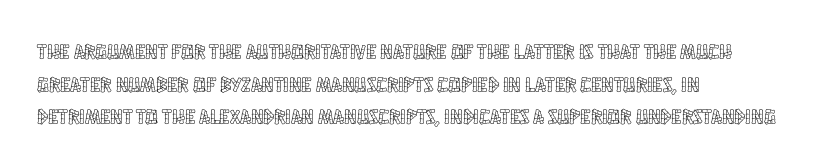
The line-height multiplier appears to be the usual default. Posture: straight, roman, zero tilt. This sample uses plain, unmodified letter spacing. No word sits above an underline.
